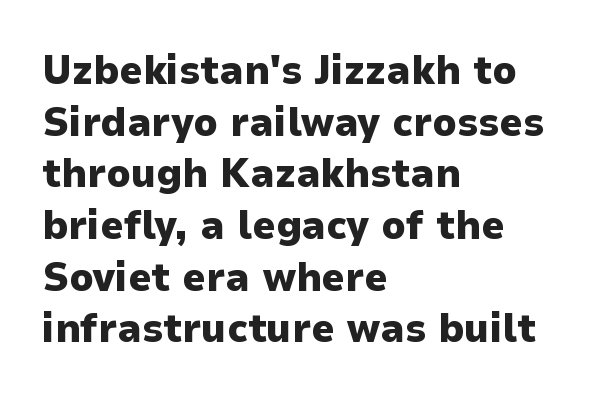
Thick stems and heavy bowls — unmistakably bold. I'd call this a sans setting — the letters go barefoot. The compositor pushed each line to the left boundary. A typesetter would call this zero additional tracking.
